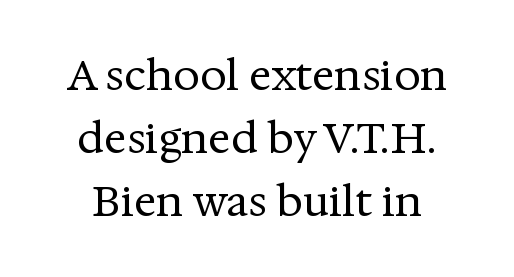
Q: Is the text bold? A: No.
Q: Is the text italic (slanted)? A: No, it is upright.
Q: Is the typeface a serif or a sans-serif typeface? A: Serif.
Q: Is the text underlined? A: No.
Q: Is the spacing between letters normal or unusually wide? A: Normal.
Q: Is the spacing between lines tight, normal or loose? A: Normal.
Q: Width (condensed, normal, or wide)? A: Normal.
Q: Stroke contrast? A: Medium.
Q: x-height? A: Medium.
Q: Monospaced? A: No.
